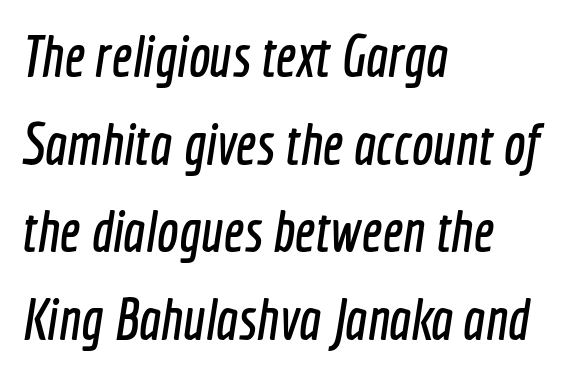
The image shows 58 px condensed sans-serif type; set left-aligned, normal line spacing (1.51x), normal letter spacing, not underlined; a medium x-height.
